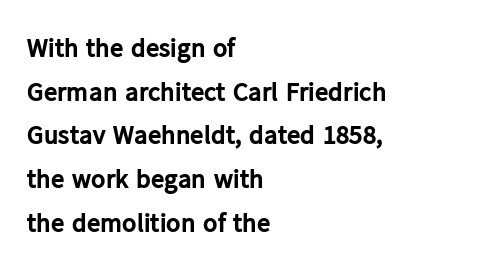
Decoration check: the copy has no underline. Tall strokes in this sample are plumb rather than angled. The rows are spaced the way most documents space them. Left-aligned paragraph, ragged on the right. Default kerning and tracking; the words read as compact shapes.
